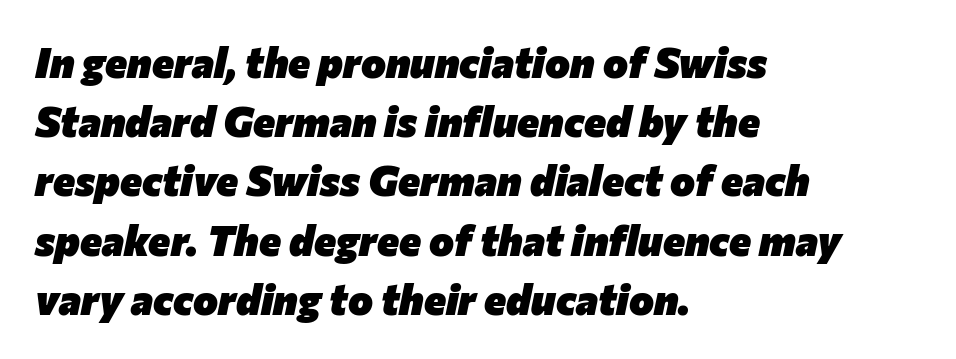
Italic? Definitely — the glyphs are oblique. In terms of letterspacing, this is plain default setting. You'd pick this weight for a headline — it's a proper bold. In CSS terms this would be text-align: left. The rows are spaced the way most documents space them. The foot of each line stays bare and open.
